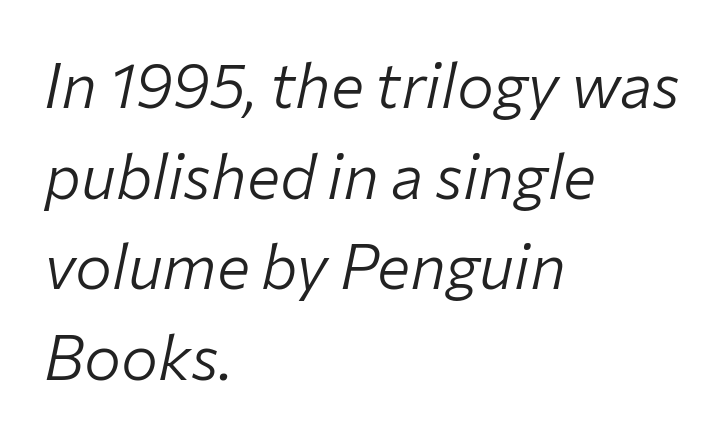
{"italic": "yes", "lean": "right", "slant_degrees": 12, "bold": "no", "weight": "light", "width": "normal", "stroke_contrast": "low", "x_height": "medium", "monospaced": "no", "underline": "no", "align": "left", "line_spacing": "normal", "line_spacing_ratio": 1.46, "letter_spacing": "normal", "letter_spacing_em": 0.0, "glyph_px": 62}
